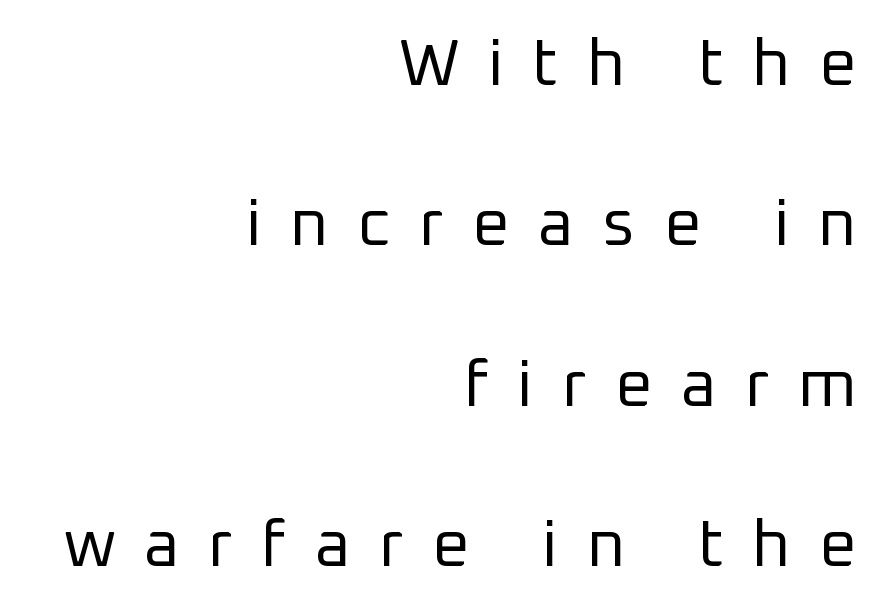
Q: Is the text bold? A: No.
Q: Is the text italic (slanted)? A: No, it is upright.
Q: Is the typeface a serif or a sans-serif typeface? A: Sans-serif.
Q: Is the text underlined? A: No.
Q: How is the paragraph aligned? A: Right-aligned.
Q: Is the spacing between letters normal or unusually wide? A: Unusually wide.
Q: Is the spacing between lines tight, normal or loose? A: Loose.
Q: Width (condensed, normal, or wide)? A: Normal.
Q: Stroke contrast? A: Low.
Q: x-height? A: Medium.
Q: Monospaced? A: No.
